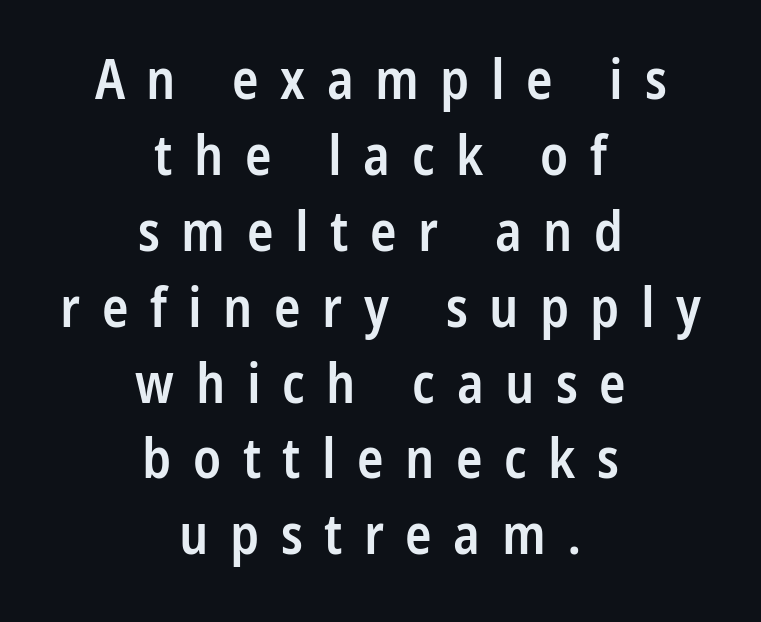
The image shows 55 px semibold, condensed sans-serif type, upright; set centered, normal line spacing (1.38x), unusually wide letter spacing (+0.39 em), not underlined; low stroke contrast and a large x-height.
